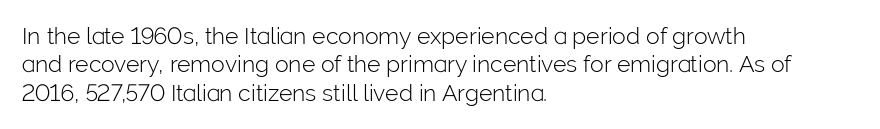
{"italic": "no", "bold": "no", "underline": "no", "align": "left", "line_spacing_ratio": 1.23, "letter_spacing": "normal", "letter_spacing_em": 0.0, "glyph_px": 23}
